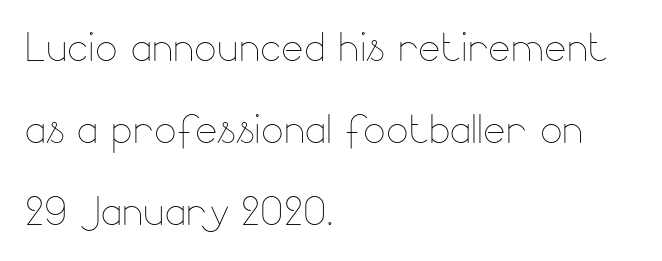
Q: Is the text bold? A: No.
Q: Is the text italic (slanted)? A: No, it is upright.
Q: Is the text underlined? A: No.
Q: How is the paragraph aligned? A: Left-aligned.
Q: Is the spacing between letters normal or unusually wide? A: Normal.
Q: Is the spacing between lines tight, normal or loose? A: Normal.
Q: Width (condensed, normal, or wide)? A: Normal.
Q: Stroke contrast? A: Low.
Q: x-height? A: Small.
Q: Monospaced? A: No.
